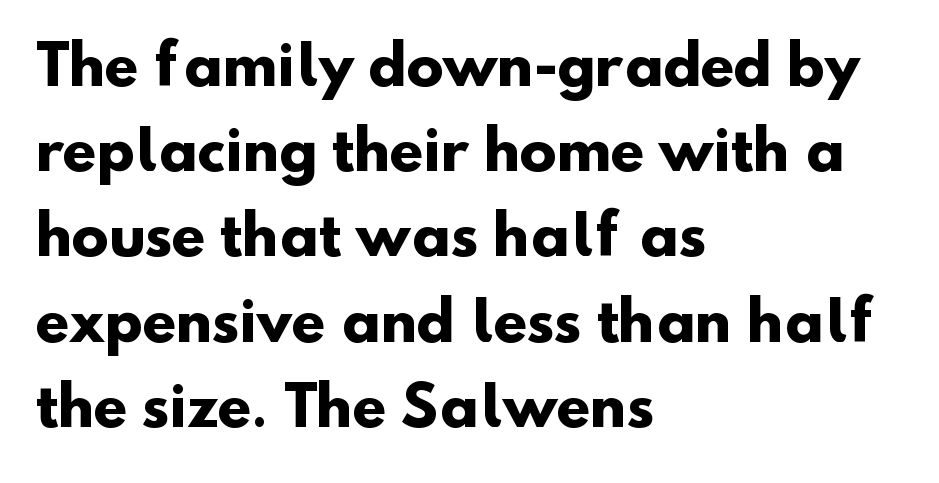
Q: Is the text bold? A: Yes.
Q: Is the typeface a serif or a sans-serif typeface? A: Sans-serif.
Q: Is the text underlined? A: No.
Q: How is the paragraph aligned? A: Left-aligned.
Q: Is the spacing between letters normal or unusually wide? A: Normal.
Q: Is the spacing between lines tight, normal or loose? A: Normal.
Q: Width (condensed, normal, or wide)? A: Normal.
Q: Stroke contrast? A: Low.
Q: x-height? A: Small.
Q: Monospaced? A: No.
